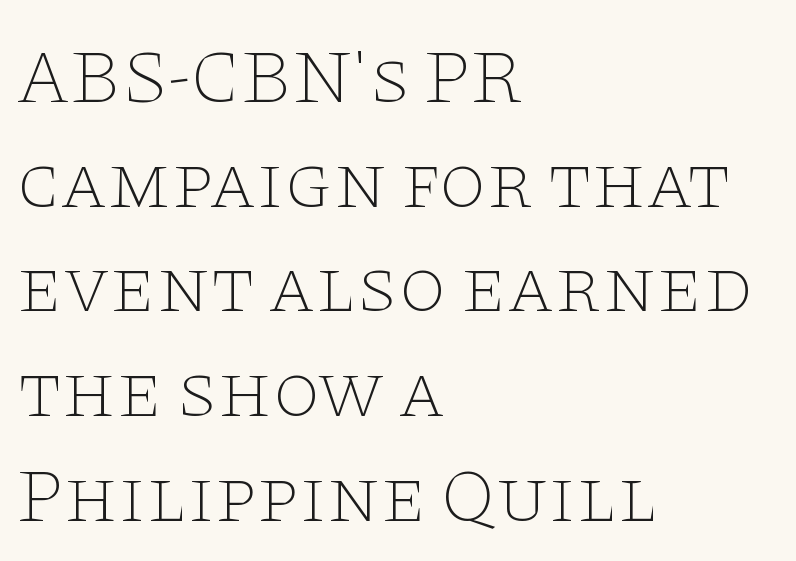
{"serif": "yes", "italic": "no", "bold": "no", "weight": "thin", "width": "wide", "stroke_contrast": "low", "x_height": "large", "monospaced": "no", "underline": "no", "align": "left", "line_spacing": "normal", "line_spacing_ratio": 1.36, "letter_spacing": "normal", "letter_spacing_em": 0.0, "glyph_px": 77}
